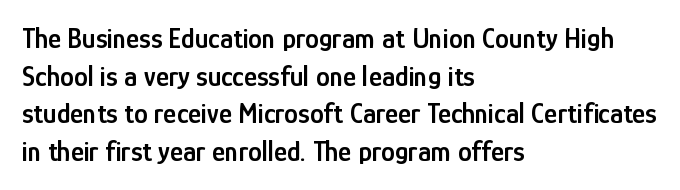
The image shows 28 px semibold, condensed sans-serif type, upright; set left-aligned, normal line spacing (1.34x), normal letter spacing, not underlined; low stroke contrast and a medium x-height.
